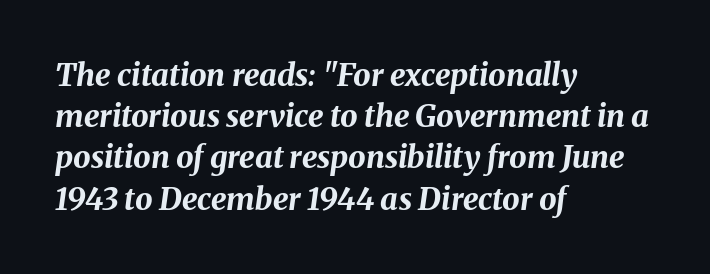
The image shows 31 px bold type, italic (leaning right); set left-aligned, normal line spacing (1.33x), normal letter spacing, not underlined; medium stroke contrast and a medium x-height.
